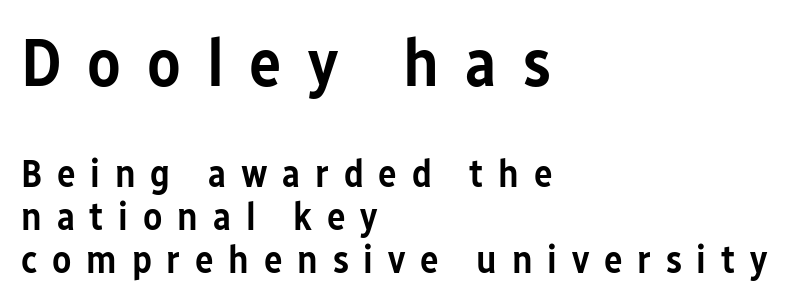
Whoever set this made the first block the dominant, larger element. Here the designer chose a conventional face with non-uniform glyph widths. Letterform terminals end flat and unadorned throughout the passage. Is the block centered? No — it sits flush against the left margin. The letters are spread apart with noticeably loose tracking. Cramped leading.
